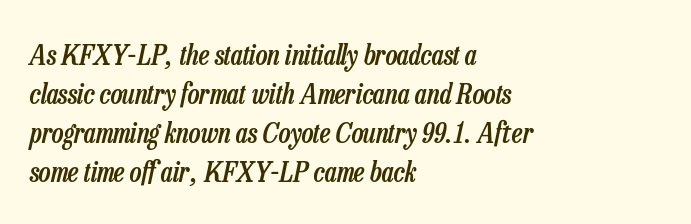
{"italic": "yes", "lean": "right", "slant_degrees": 13, "bold": "semi", "weight": "semibold", "width": "condensed", "stroke_contrast": "low", "x_height": "medium", "monospaced": "no", "underline": "no", "align": "left", "line_spacing": "normal", "line_spacing_ratio": 1.39, "letter_spacing": "normal", "letter_spacing_em": 0.0, "glyph_px": 28}
